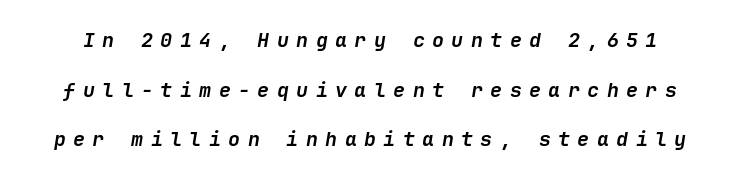
{"italic": "yes", "lean": "right", "slant_degrees": 9, "bold": "yes", "underline": "no", "line_spacing": "loose", "line_spacing_ratio": 2.48, "letter_spacing": "wide", "letter_spacing_em": 0.37, "glyph_px": 20}
